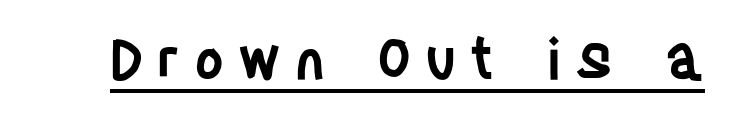
Q: Is the text bold? A: Semi-bold.
Q: Is the text italic (slanted)? A: No, it is upright.
Q: Is the typeface a serif or a sans-serif typeface? A: Sans-serif.
Q: Is the text underlined? A: Yes.
Q: Is the spacing between letters normal or unusually wide? A: Unusually wide.
Q: Width (condensed, normal, or wide)? A: Condensed.
Q: Stroke contrast? A: Low.
Q: x-height? A: Large.
Q: Monospaced? A: No.
